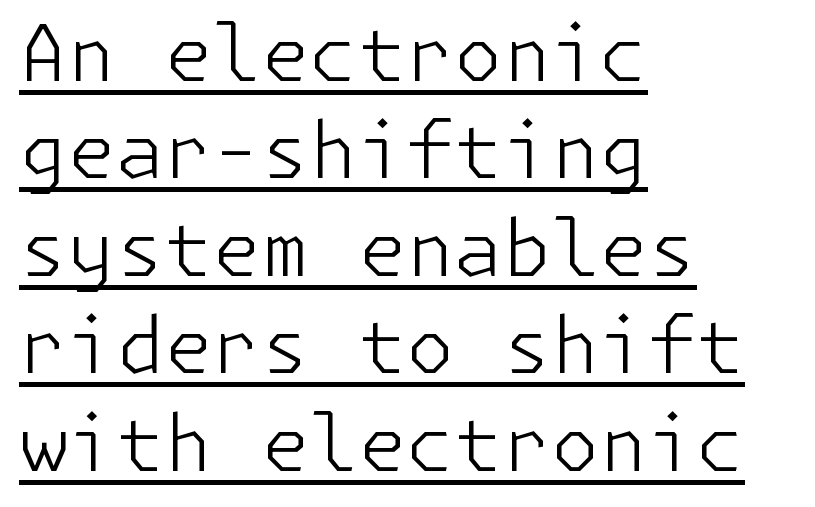
The letters sit at their default tracking, neither squeezed nor spread. Vertically, the passage feels balanced, rows spaced as you'd expect. Check where the strokes stop: nothing finishes them off — pure sans. Quick note: underline on. Is the block centered? No — it sits flush against the left margin. Stem width sits at or under what a default text font uses.
